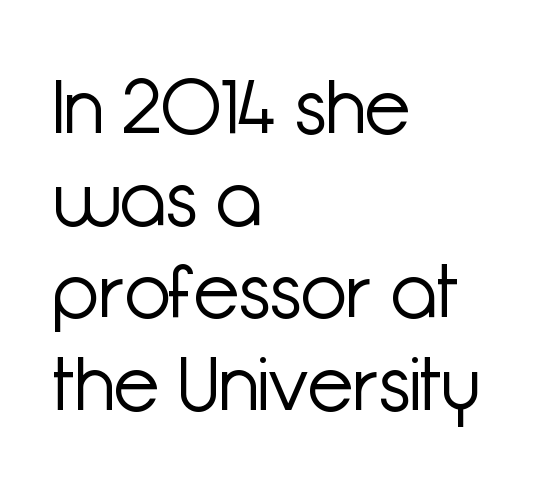
Q: Is the text bold? A: No.
Q: Is the text italic (slanted)? A: No, it is upright.
Q: Is the typeface a serif or a sans-serif typeface? A: Sans-serif.
Q: Is the text underlined? A: No.
Q: How is the paragraph aligned? A: Left-aligned.
Q: Is the spacing between letters normal or unusually wide? A: Normal.
Q: Width (condensed, normal, or wide)? A: Normal.
Q: Stroke contrast? A: Low.
Q: x-height? A: Medium.
Q: Monospaced? A: No.
